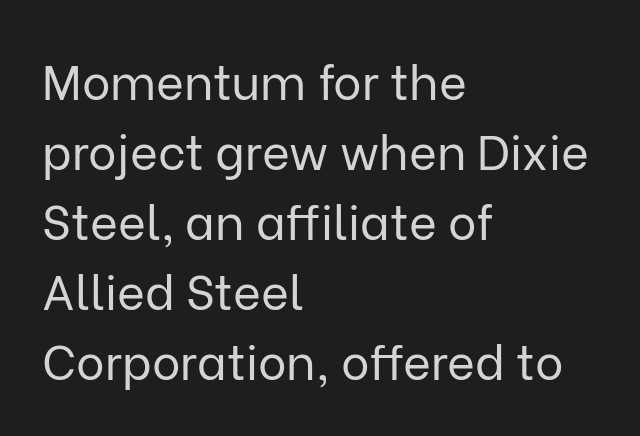
The passage shown is typeset with a sans-serif family. Stem width sits at or under what a default text font uses. What's the leading like? Ordinary, nothing unusual. Looks like regular typesetting: each glyph gets only the width it needs.
